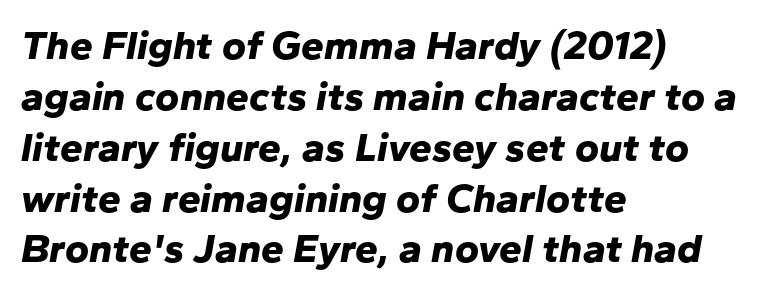
{"italic": "yes", "lean": "right", "slant_degrees": 10, "bold": "yes", "weight": "bold", "width": "normal", "stroke_contrast": "low", "x_height": "medium", "monospaced": "no", "underline": "no", "align": "left", "line_spacing_ratio": 1.24, "letter_spacing": "normal", "letter_spacing_em": 0.0, "glyph_px": 41}
